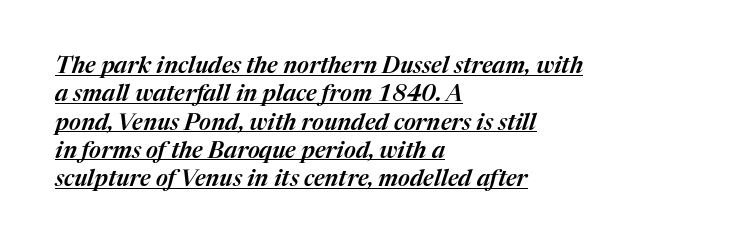
Q: Is the text italic (slanted)? A: Yes, it leans right by about 17 degrees.
Q: Is the text underlined? A: Yes.
Q: How is the paragraph aligned? A: Left-aligned.
Q: Is the spacing between letters normal or unusually wide? A: Normal.
